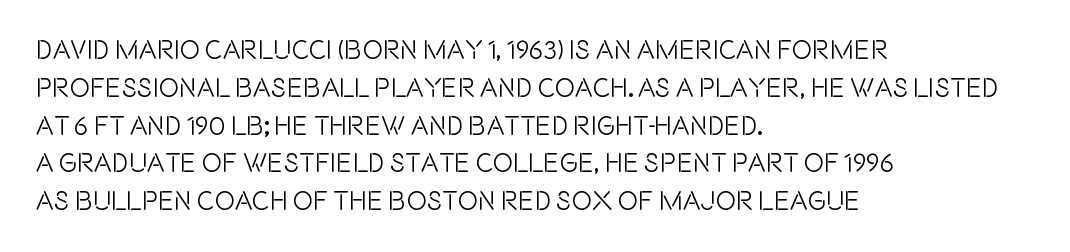
The image shows 27 px text type, upright; set left-aligned, normal line spacing (1.4x), normal letter spacing, not underlined.
